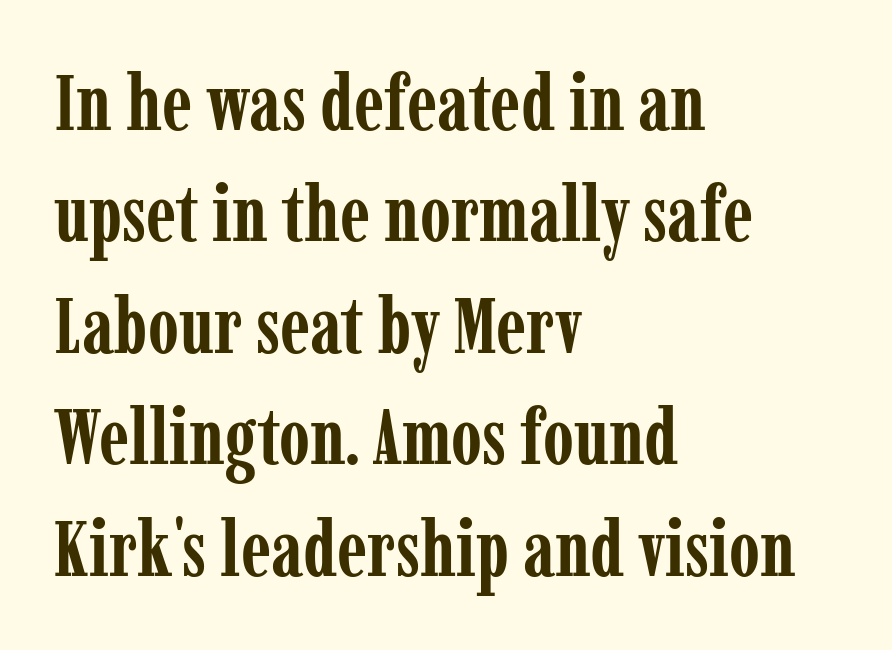
The image shows 79 px semibold, condensed serif type, upright; set left-aligned, normal line spacing (1.41x), normal letter spacing, not underlined; low stroke contrast and a medium x-height.
